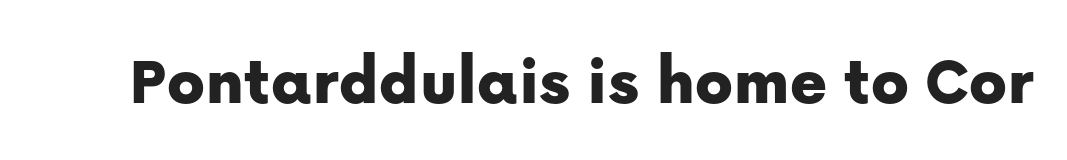
{"serif": "no", "italic": "no", "width": "normal", "stroke_contrast": "low", "x_height": "medium", "monospaced": "no", "underline": "no", "letter_spacing": "normal", "letter_spacing_em": 0.0, "glyph_px": 70}
